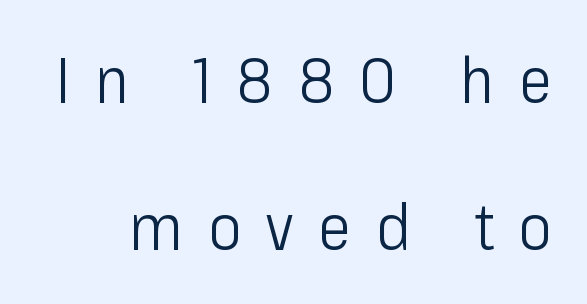
{"serif": "no", "italic": "no", "bold": "no", "weight": "light", "width": "condensed", "stroke_contrast": "low", "x_height": "medium", "monospaced": "no", "underline": "no", "line_spacing": "loose", "line_spacing_ratio": 2.33, "letter_spacing": "wide", "letter_spacing_em": 0.39, "glyph_px": 63}
